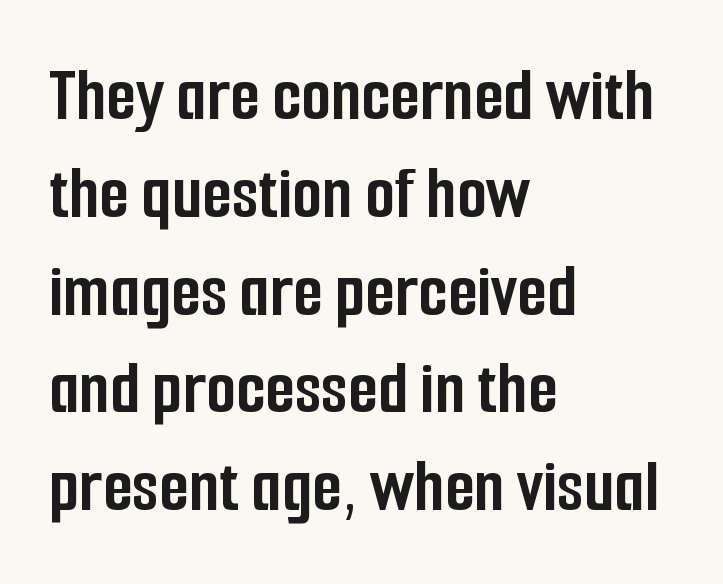
Q: Is the text bold? A: Yes.
Q: Is the text italic (slanted)? A: No, it is upright.
Q: Is the typeface a serif or a sans-serif typeface? A: Sans-serif.
Q: Is the text underlined? A: No.
Q: How is the paragraph aligned? A: Left-aligned.
Q: Is the spacing between letters normal or unusually wide? A: Normal.
Q: Is the spacing between lines tight, normal or loose? A: Normal.
Q: Width (condensed, normal, or wide)? A: Condensed.
Q: Stroke contrast? A: Low.
Q: x-height? A: Medium.
Q: Monospaced? A: No.
